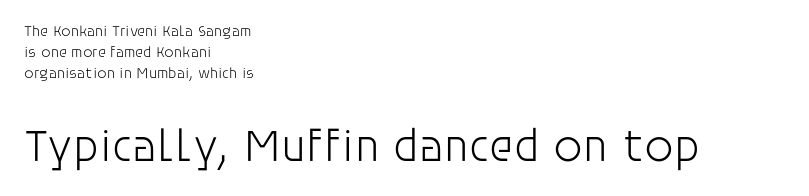
The lines are quadded left. Larger block? The one below; the one above is distinctly smaller. Words appear dense and cohesive because spacing is normal. Weight class: somewhere from thin through regular.
